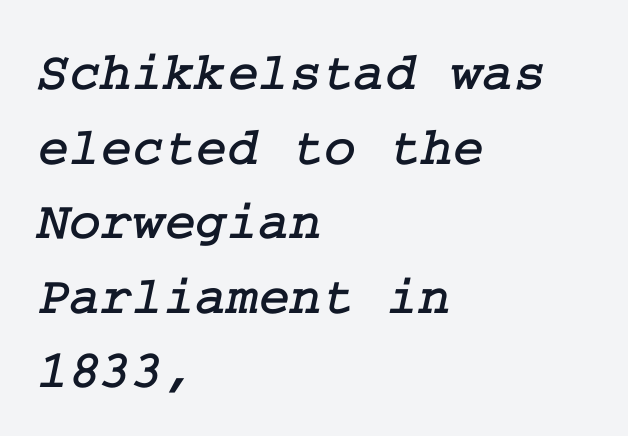
Typographically, this falls in the serif category. Each row of text sits above clean, open space. This rendering uses left alignment, leaving the right contour irregular. What stands out about the letter spacing? Nothing — it is the standard amount. Does the leading feel generous? No, just average.
